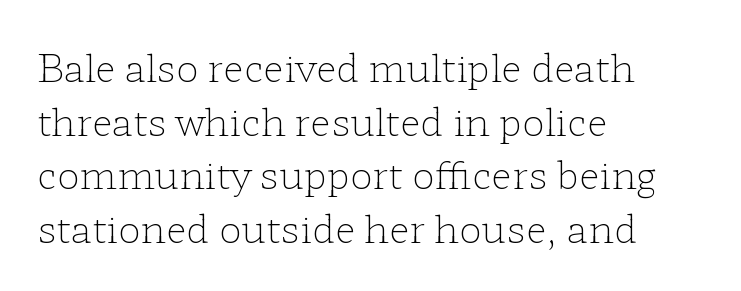
{"serif": "yes", "italic": "no", "bold": "no", "weight": "light", "width": "wide", "stroke_contrast": "low", "x_height": "medium", "monospaced": "no", "underline": "no", "align": "left", "line_spacing": "normal", "line_spacing_ratio": 1.41, "letter_spacing": "normal", "letter_spacing_em": 0.0, "glyph_px": 38}
